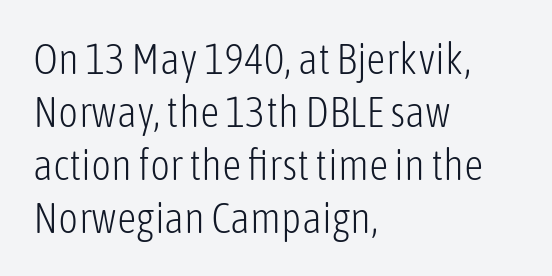
The image shows 43 px light, condensed sans-serif type, upright; set left-aligned, line spacing 1.23x, normal letter spacing, not underlined; low stroke contrast and a medium x-height.
